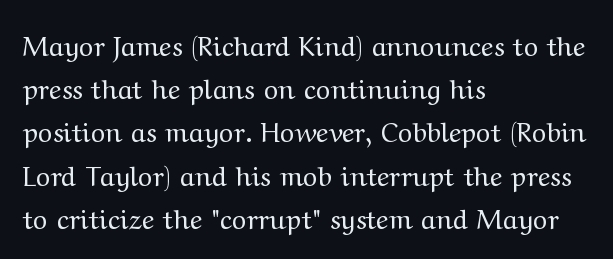
Q: Is the text bold? A: No.
Q: Is the text italic (slanted)? A: No, it is upright.
Q: Is the text underlined? A: No.
Q: How is the paragraph aligned? A: Left-aligned.
Q: Is the spacing between letters normal or unusually wide? A: Normal.
Q: Is the spacing between lines tight, normal or loose? A: Normal.
